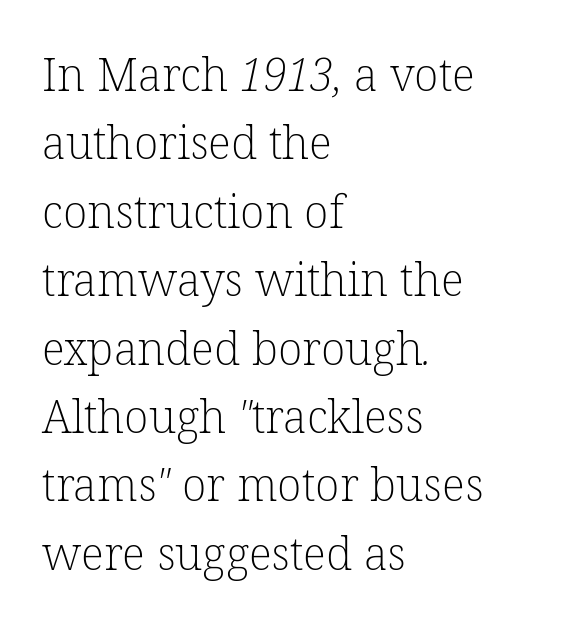
No letter is thick-stroked: the sample isn't bold. Looks like regular typesetting: each glyph gets only the width it needs. All the whitespace from short lines collects on the right. The strip under each line holds only bare page.
